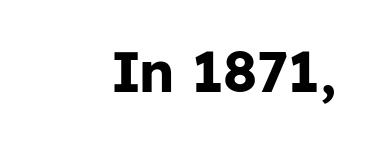
The image shows 57 px bold sans-serif type, upright; set right-aligned, normal letter spacing, not underlined; low stroke contrast and a medium x-height.
